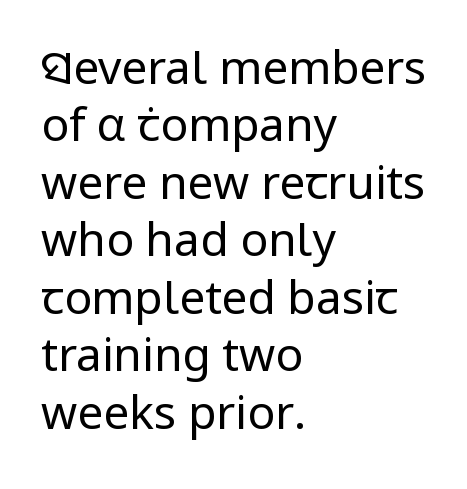
The words here are not underlined. A roman cut, with each character standing at attention. There is no visible air inserted between adjacent glyphs. The type family on display is of the sans-serif kind.
